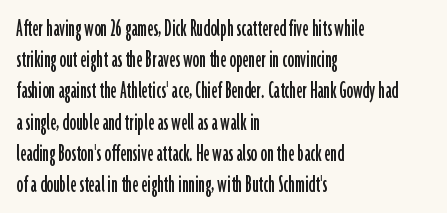
Q: Is the text italic (slanted)? A: No, it is upright.
Q: Is the text underlined? A: No.
Q: How is the paragraph aligned? A: Left-aligned.
Q: Is the spacing between letters normal or unusually wide? A: Normal.
